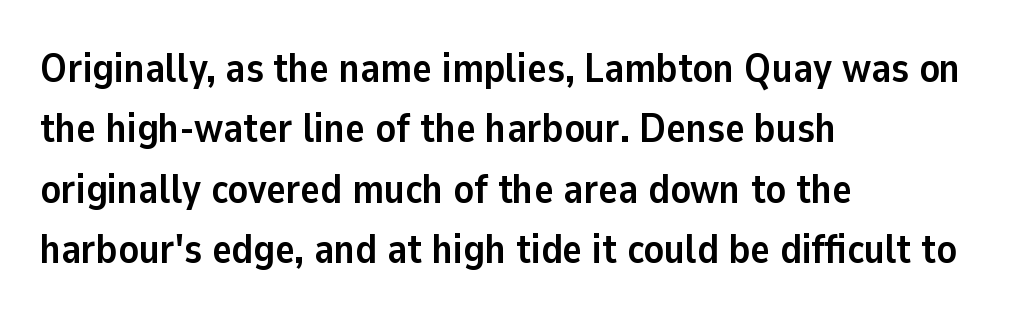
Notice how the stems are strictly vertical — no italics here. Typographically, this falls in the sans-serif category. Students, observe: this is what conventionally led text looks like. How are the letters spaced? Ordinarily, with no added tracking. Decoration check: the copy has no underline. Think of a printed novel: that variable character pitch is what you see here.
